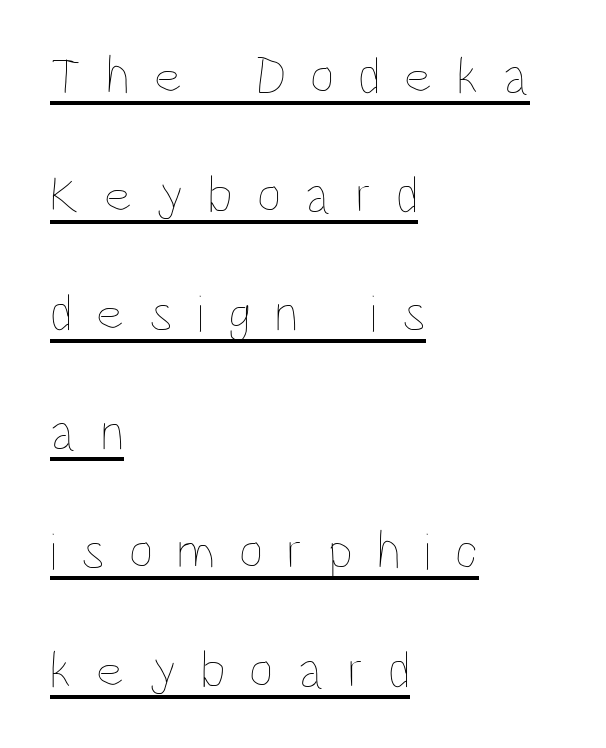
Q: Is the text bold? A: No.
Q: Is the text italic (slanted)? A: No, it is upright.
Q: Is the text underlined? A: Yes.
Q: How is the paragraph aligned? A: Left-aligned.
Q: Is the spacing between letters normal or unusually wide? A: Unusually wide.
Q: Is the spacing between lines tight, normal or loose? A: Loose.
Q: Width (condensed, normal, or wide)? A: Condensed.
Q: Stroke contrast? A: Low.
Q: x-height? A: Large.
Q: Monospaced? A: No.
